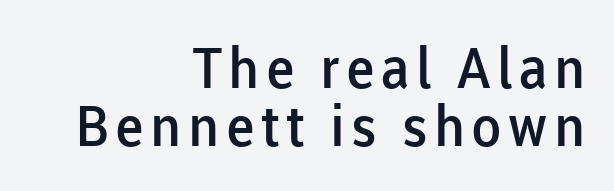
The image shows 56 px semibold sans-serif type, upright; set right-aligned, tight line spacing (1.03x), not underlined; low stroke contrast and a medium x-height.
